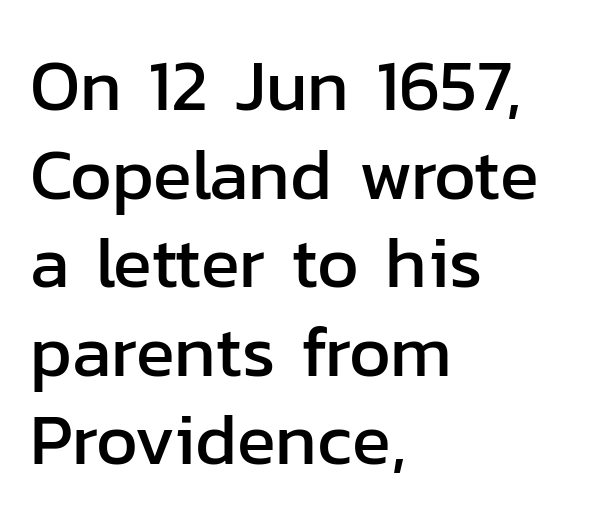
Q: Is the text italic (slanted)? A: No, it is upright.
Q: Is the typeface a serif or a sans-serif typeface? A: Sans-serif.
Q: Is the text underlined? A: No.
Q: How is the paragraph aligned? A: Left-aligned.
Q: Is the spacing between letters normal or unusually wide? A: Normal.
Q: Width (condensed, normal, or wide)? A: Normal.
Q: Stroke contrast? A: Low.
Q: x-height? A: Medium.
Q: Monospaced? A: No.
